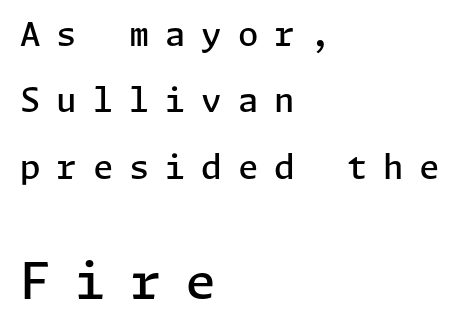
The image shows 50 px semibold sans-serif type, upright; set left-aligned, loose line spacing (2.01x), unusually wide letter spacing (+0.48 em), not underlined; the second (bottom) block is 1.52x larger; low stroke contrast and a medium x-height.
